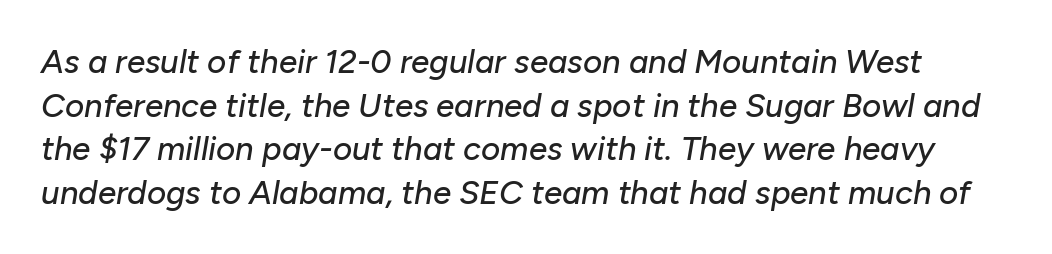
Q: Is the text italic (slanted)? A: Yes, it leans right by about 10 degrees.
Q: Is the text underlined? A: No.
Q: Is the spacing between letters normal or unusually wide? A: Normal.
Q: Is the spacing between lines tight, normal or loose? A: Normal.
Q: Width (condensed, normal, or wide)? A: Normal.
Q: Stroke contrast? A: Low.
Q: x-height? A: Medium.
Q: Monospaced? A: No.
